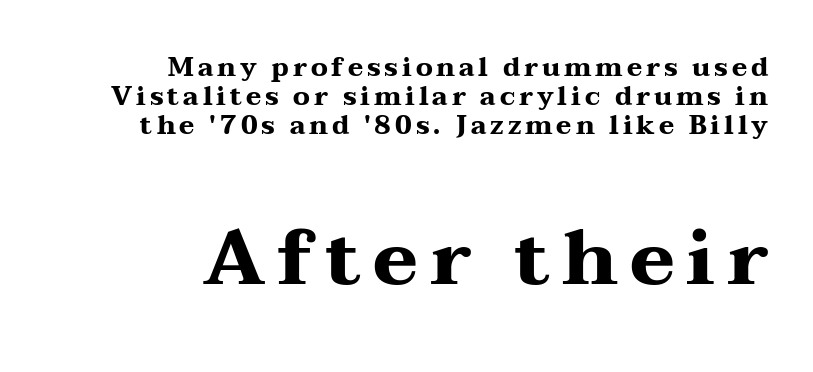
Horizontal bands of white between lines are thin slivers. Each letter keeps its own natural width here, so spacing adapts to shape. The rag falls on the left side of this text block. The zone under the glyphs is completely vacant. In terms of letterform style, serifs are clearly present. Small over large — that's the arrangement of the two blocks here.
